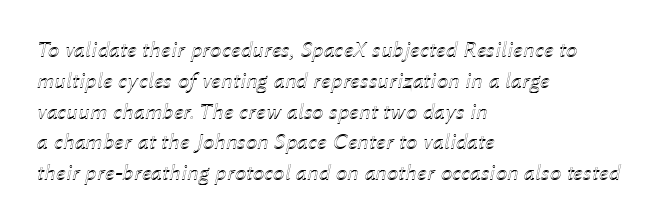
Q: Is the text italic (slanted)? A: Yes, it leans right by about 12 degrees.
Q: Is the text underlined? A: No.
Q: How is the paragraph aligned? A: Left-aligned.
Q: Is the spacing between letters normal or unusually wide? A: Normal.
Q: Is the spacing between lines tight, normal or loose? A: Normal.
